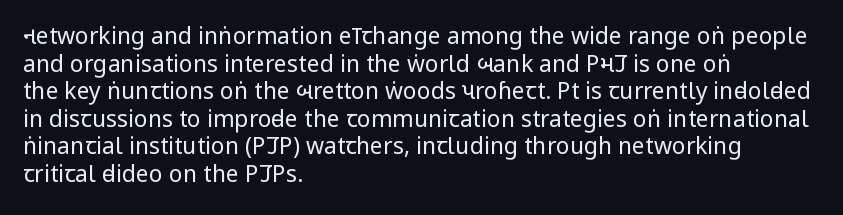
Unlike italic type, these characters show no tilt at all. The string is rendered with underlining switched off. The lines are quadded left. Tracking here is standard; glyphs follow each other at the usual distance. The letters look calm and open, with moderate or lighter stems.
